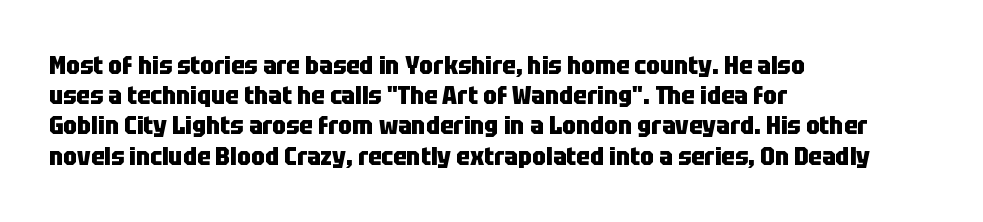
Q: Is the text bold? A: Yes.
Q: Is the text italic (slanted)? A: No, it is upright.
Q: Is the text underlined? A: No.
Q: How is the paragraph aligned? A: Left-aligned.
Q: Is the spacing between letters normal or unusually wide? A: Normal.
